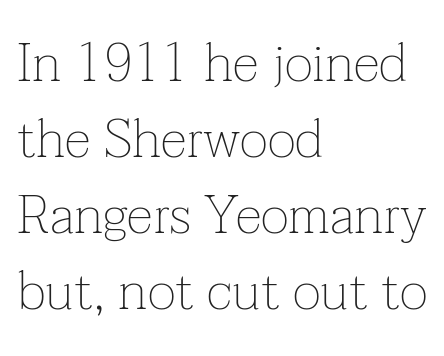
Q: Is the text bold? A: No.
Q: Is the text italic (slanted)? A: No, it is upright.
Q: Is the typeface a serif or a sans-serif typeface? A: Serif.
Q: Is the text underlined? A: No.
Q: How is the paragraph aligned? A: Left-aligned.
Q: Is the spacing between letters normal or unusually wide? A: Normal.
Q: Is the spacing between lines tight, normal or loose? A: Normal.
Q: Width (condensed, normal, or wide)? A: Normal.
Q: Stroke contrast? A: Low.
Q: x-height? A: Medium.
Q: Monospaced? A: No.
